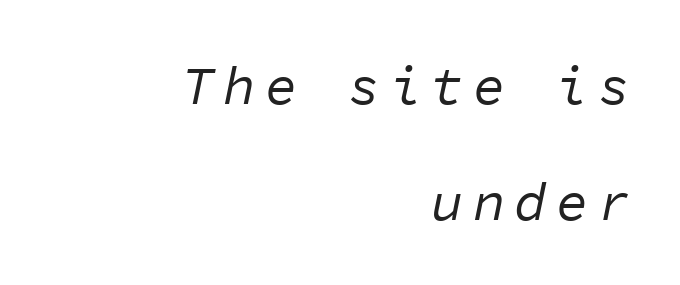
Q: Is the text bold? A: No.
Q: Is the text italic (slanted)? A: Yes, it leans right by about 11 degrees.
Q: Is the text underlined? A: No.
Q: How is the paragraph aligned? A: Right-aligned.
Q: Is the spacing between lines tight, normal or loose? A: Loose.
Q: Width (condensed, normal, or wide)? A: Normal.
Q: Stroke contrast? A: Low.
Q: x-height? A: Medium.
Q: Monospaced? A: Yes.
